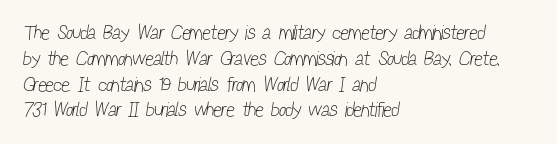
{"bold": "no", "underline": "no", "align": "left", "line_spacing": "normal", "line_spacing_ratio": 1.29, "letter_spacing": "normal", "letter_spacing_em": 0.0, "glyph_px": 20}
